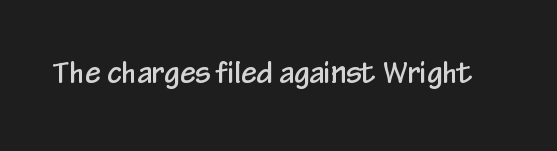
The image shows 28 px condensed sans-serif type, upright; set normal letter spacing, not underlined; low stroke contrast and a medium x-height.
